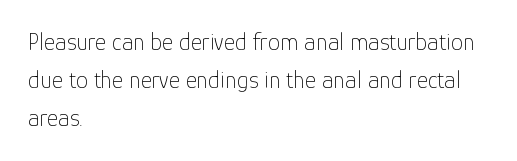
Is there much room between lines? A standard amount, neither cramped nor airy. A roman cut, with each character standing at attention. How are the letters spaced? Ordinarily, with no added tracking. This rendering features lettering with no underline. The paragraph shown leans on its left margin. The weight tops out at a normal text grade.
